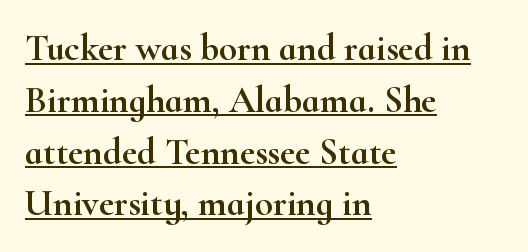
The image shows 37 px wide serif type, upright; set left-aligned, normal line spacing (1.4x), normal letter spacing, underlined; high stroke contrast and a small x-height.
